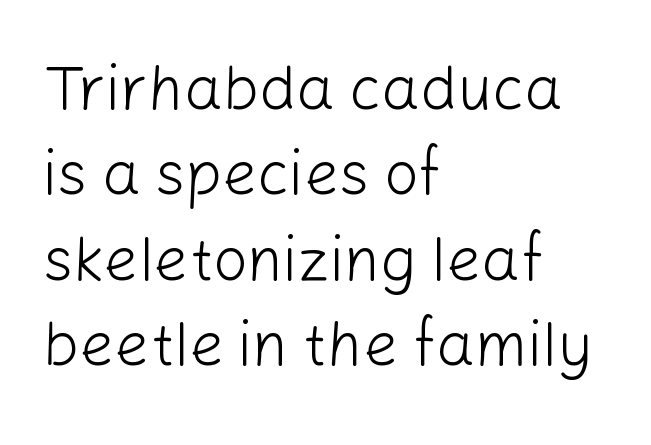
Q: Is the text bold? A: No.
Q: Is the text italic (slanted)? A: No, it is upright.
Q: Is the typeface a serif or a sans-serif typeface? A: Sans-serif.
Q: Is the text underlined? A: No.
Q: How is the paragraph aligned? A: Left-aligned.
Q: Is the spacing between letters normal or unusually wide? A: Normal.
Q: Is the spacing between lines tight, normal or loose? A: Normal.
Q: Width (condensed, normal, or wide)? A: Normal.
Q: Stroke contrast? A: Low.
Q: x-height? A: Medium.
Q: Monospaced? A: No.
